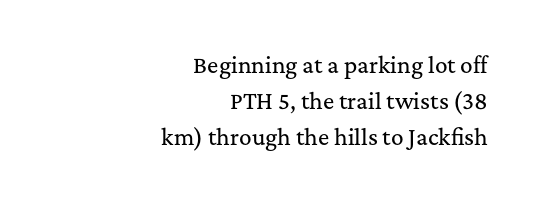
{"italic": "no", "underline": "no", "align": "right", "line_spacing_ratio": 1.72, "letter_spacing": "normal", "letter_spacing_em": 0.0, "glyph_px": 21}
